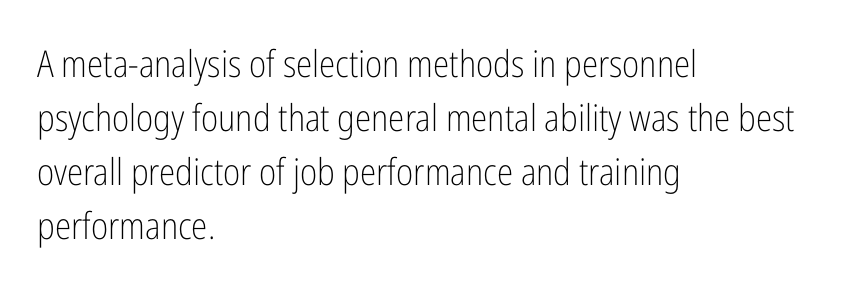
The characters display no serif detailing; their extremities are plain. A typesetter would call this zero additional tracking. The rendering uses a moderate line-height, typical for paragraphs. A bare baseline throughout the passage.
